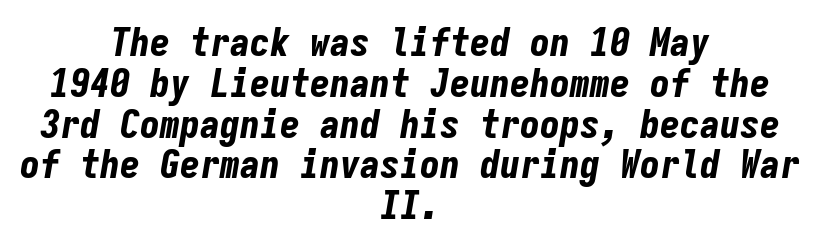
The image shows 40 px bold, condensed type, italic (leaning right), monospaced; set centered, tight line spacing (1.02x), normal letter spacing, not underlined; low stroke contrast and a medium x-height.
